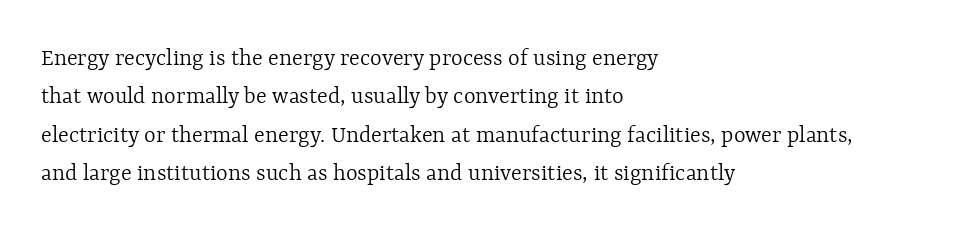
Q: Is the text bold? A: No.
Q: Is the text italic (slanted)? A: No, it is upright.
Q: Is the text underlined? A: No.
Q: How is the paragraph aligned? A: Left-aligned.
Q: Is the spacing between letters normal or unusually wide? A: Normal.
Q: Is the spacing between lines tight, normal or loose? A: Normal.
